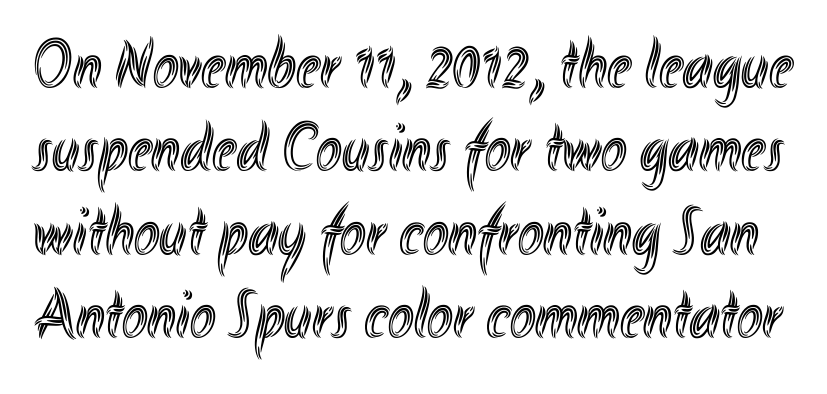
Q: Is the text italic (slanted)? A: Yes.
Q: Is the text underlined? A: No.
Q: Is the spacing between letters normal or unusually wide? A: Normal.
Q: Width (condensed, normal, or wide)? A: Condensed.
Q: x-height? A: Small.
Q: Monospaced? A: No.
